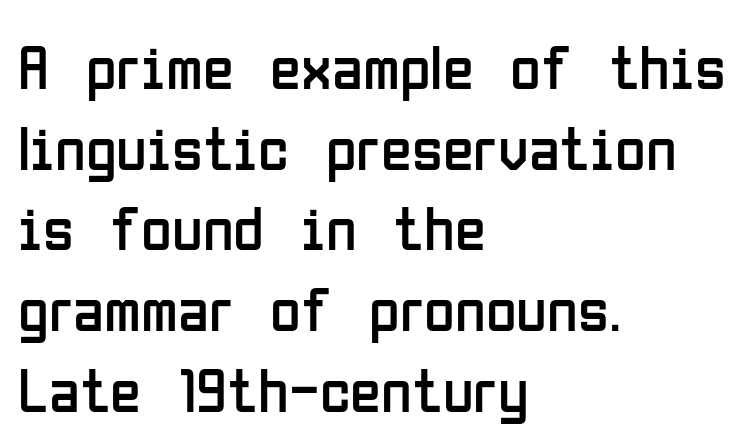
The image shows 63 px regular-weight, condensed sans-serif type, upright; set left-aligned, normal line spacing (1.28x), normal letter spacing, not underlined; low stroke contrast and a medium x-height.
